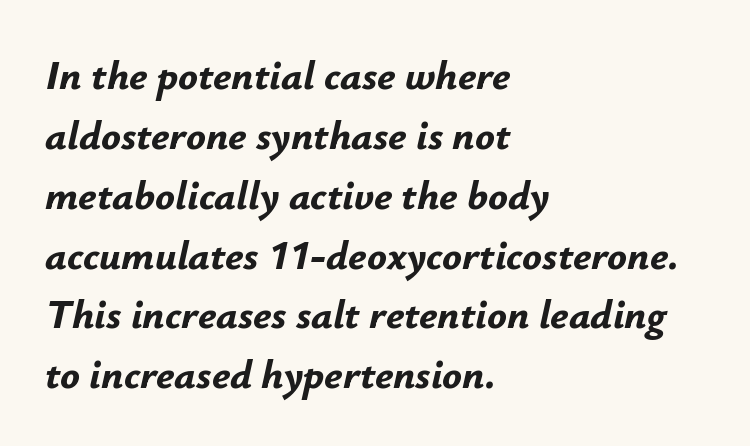
Rows of type keep a routine distance in the vertical direction. Strokes here are thick enough to call this a true bold. The rendering keeps characters at their native spacing. A student would call this left alignment; a typographer would say flush left, rag right. The letters are slanted; this is an italic face. The gap between lines stays unmarked.
